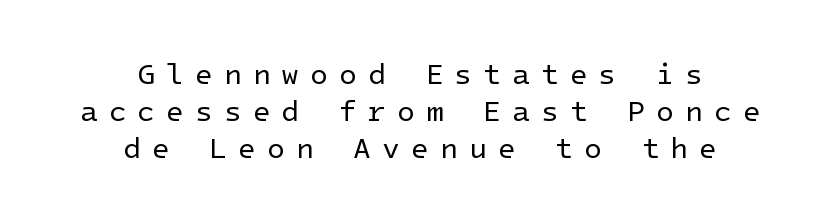
Posture: straight, roman, zero tilt. A clean baseline with only descenders dipping below it. Neither beginnings nor endings align; midpoints do. A typesetter would call this leading conventional body-copy spacing. Spacing between characters has been opened up far beyond the box default. Stroke terminals: plain, sans-serif.
